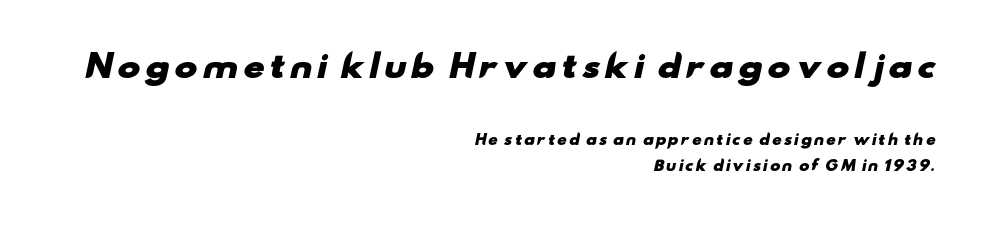
The image shows 31 px heavy, wide sans-serif type; set right-aligned, line spacing 1.85x, not underlined; the first (top) block is 2.21x larger; low stroke contrast and a small x-height.
